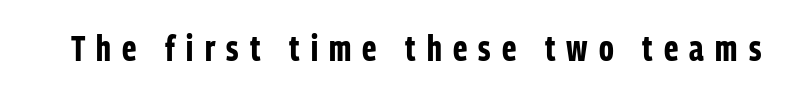
The image shows 35 px bold, condensed sans-serif type, upright; set unusually wide letter spacing (+0.32 em), not underlined; low stroke contrast and a medium x-height.
